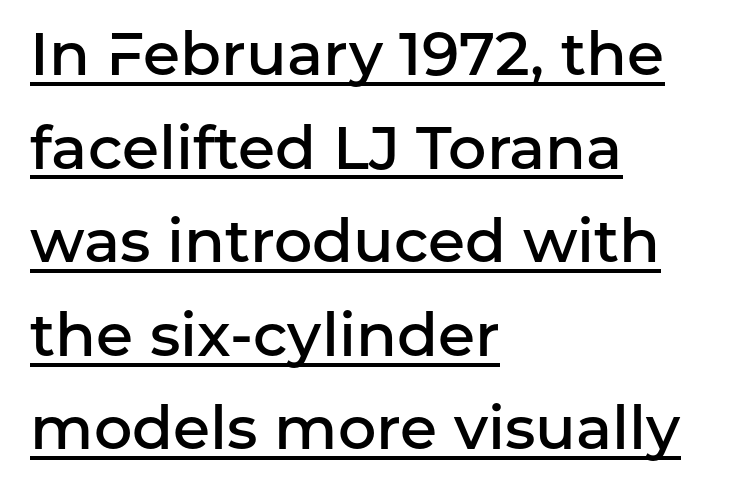
The image shows 60 px semibold sans-serif type, upright; set left-aligned, normal line spacing (1.56x), normal letter spacing, underlined; low stroke contrast and a medium x-height.
